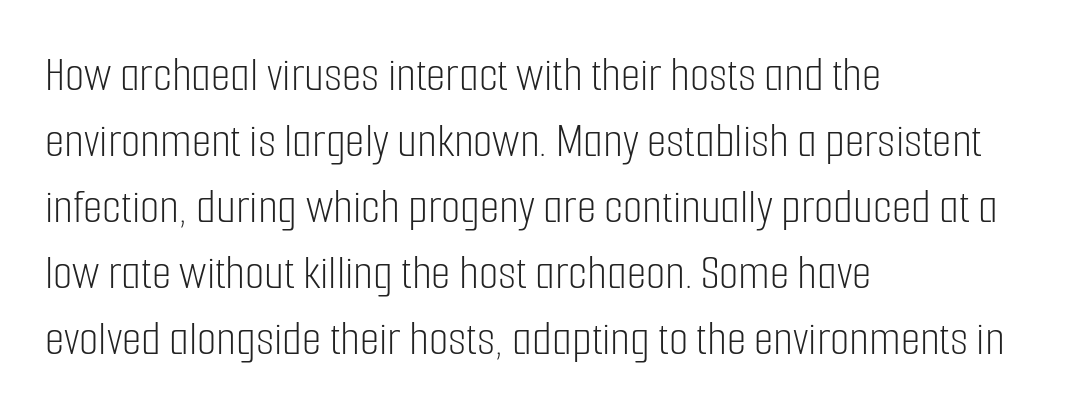
These glyphs show unthickened strokes, regular width or finer. A typesetter would call this zero additional tracking. To sum up the face: it is a sans, with no serifs. Ascenders rise straight up at ninety degrees.
